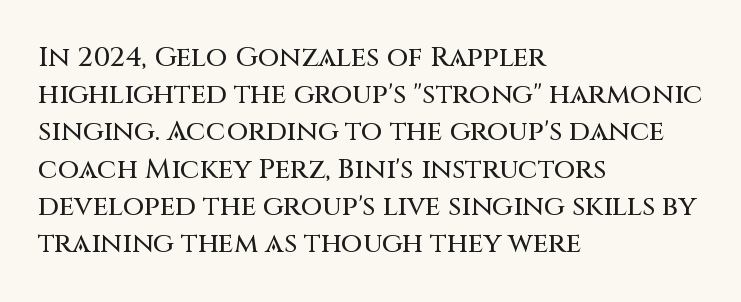
No feet cap the strokes, marking this as sans-serif type. It's the straight-up-and-down kind of type. Glance below the letters and you will spot only blank space. These lines are set flush left with a ragged right edge.
